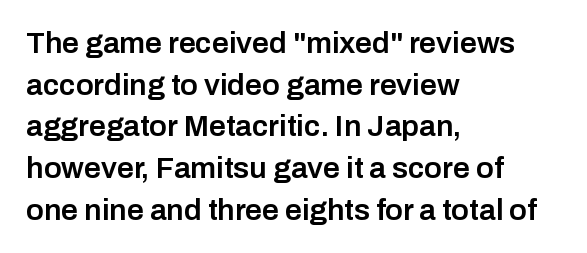
Q: Is the text bold? A: Semi-bold.
Q: Is the text italic (slanted)? A: No, it is upright.
Q: Is the typeface a serif or a sans-serif typeface? A: Sans-serif.
Q: Is the text underlined? A: No.
Q: How is the paragraph aligned? A: Left-aligned.
Q: Is the spacing between letters normal or unusually wide? A: Normal.
Q: Is the spacing between lines tight, normal or loose? A: Normal.
Q: Width (condensed, normal, or wide)? A: Normal.
Q: Stroke contrast? A: Low.
Q: x-height? A: Medium.
Q: Monospaced? A: No.
